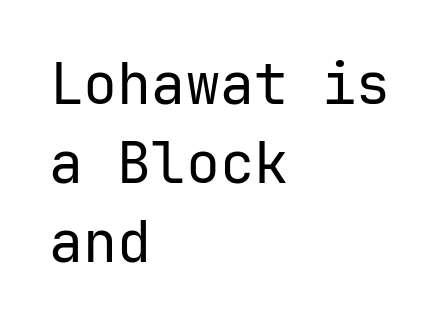
The image shows 57 px regular-weight sans-serif type, upright; set left-aligned, normal line spacing (1.39x), normal letter spacing, not underlined; low stroke contrast and a medium x-height.
